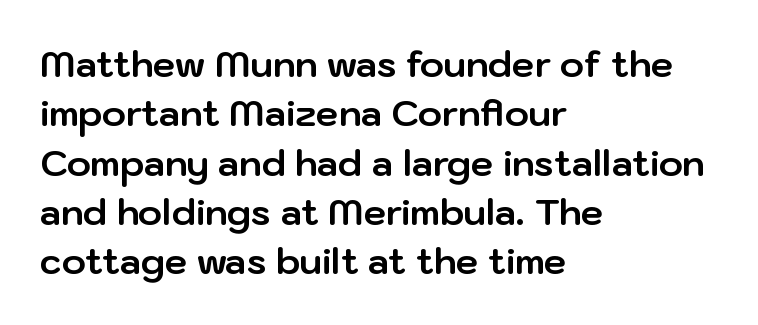
{"serif": "no", "italic": "no", "bold": "yes", "weight": "bold", "width": "normal", "stroke_contrast": "low", "x_height": "medium", "monospaced": "no", "underline": "no", "align": "left", "line_spacing": "normal", "line_spacing_ratio": 1.37, "letter_spacing": "normal", "letter_spacing_em": 0.0, "glyph_px": 36}
